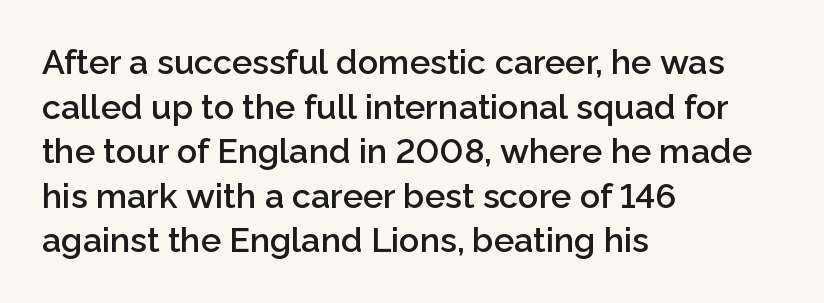
{"serif": "no", "italic": "no", "bold": "semi", "weight": "semibold", "width": "normal", "stroke_contrast": "low", "x_height": "medium", "monospaced": "no", "underline": "no", "align": "left", "line_spacing": "normal", "line_spacing_ratio": 1.31, "letter_spacing": "normal", "letter_spacing_em": 0.0, "glyph_px": 34}
